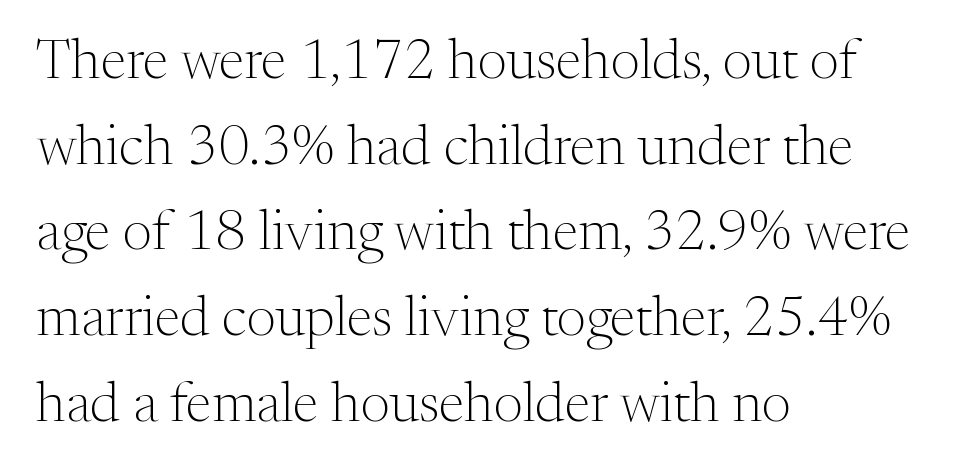
The image shows 56 px light serif type, upright; set left-aligned, normal line spacing (1.53x), normal letter spacing, not underlined; medium stroke contrast and a medium x-height.
